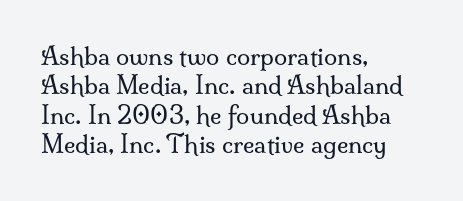
{"italic": "no", "bold": "no", "underline": "no", "align": "left", "line_spacing_ratio": 1.22, "letter_spacing": "normal", "letter_spacing_em": 0.0, "glyph_px": 24}
